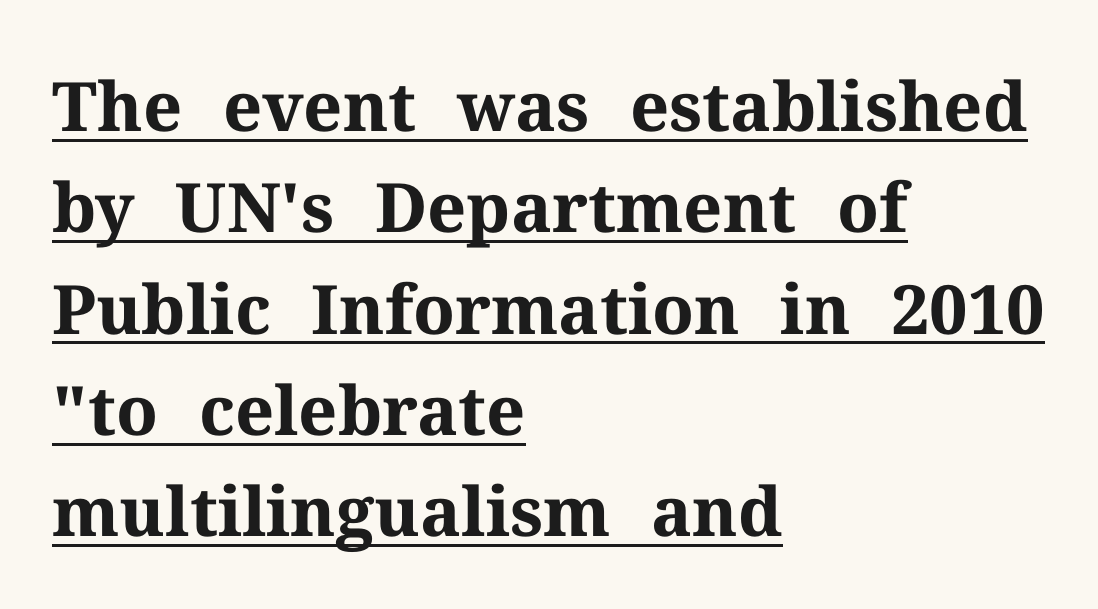
Decoration check: the copy is underlined. Observe the serifs anchoring each vertical stroke in this sample. Leftover space on each line is placed entirely after the last word. The lines sit at an ordinary, default distance from one another. A dark, heavy texture on the line: the type is bold.
